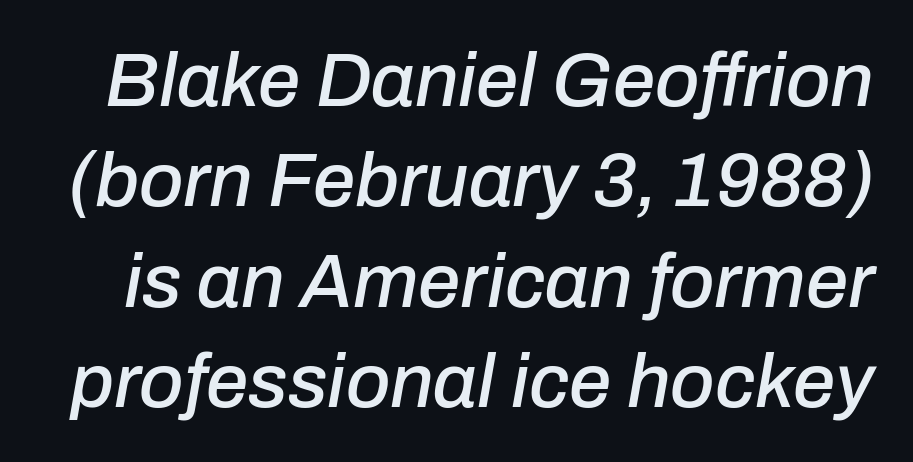
The image shows 76 px text type, italic (leaning right); set normal line spacing (1.32x), normal letter spacing, not underlined; low stroke contrast and a medium x-height.
